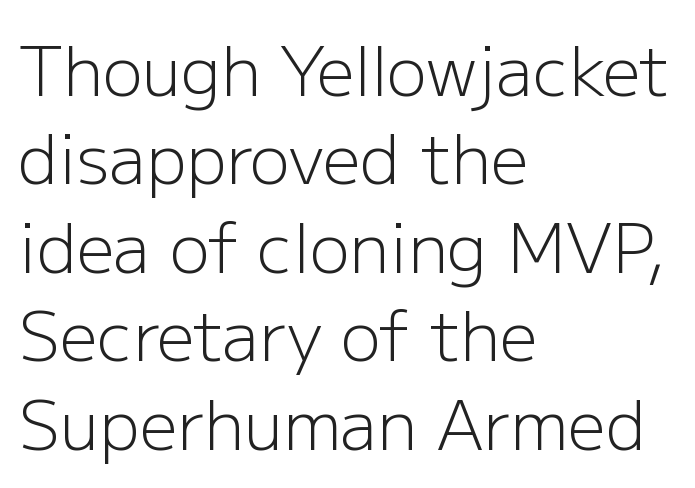
Italic: no, the glyphs are upright roman. Each letter keeps its own natural width here, so spacing adapts to shape. This is not heavy type; no bold has been used. What stands out about the letter spacing? Nothing — it is the standard amount. These lines are composed in type without serifs. Underlining? Definitely not there.
